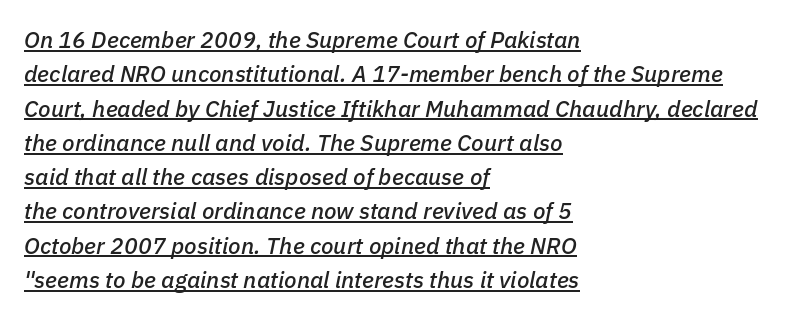
{"italic": "yes", "lean": "right", "slant_degrees": 11, "underline": "yes", "align": "left", "line_spacing": "normal", "line_spacing_ratio": 1.49, "letter_spacing": "normal", "letter_spacing_em": 0.0, "glyph_px": 23}
